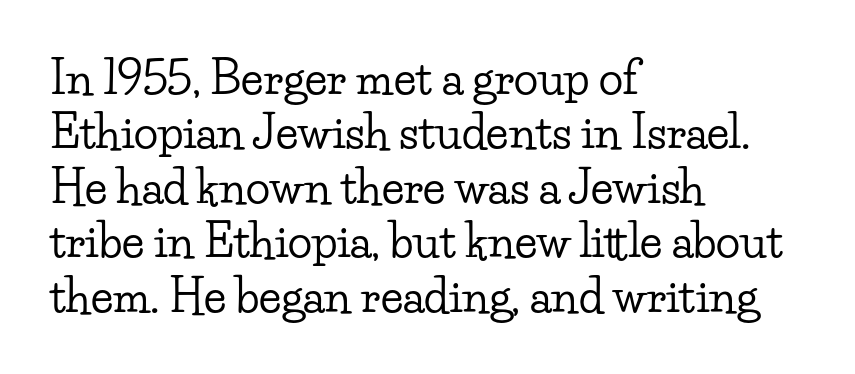
Q: Is the text italic (slanted)? A: No, it is upright.
Q: Is the typeface a serif or a sans-serif typeface? A: Serif.
Q: Is the text underlined? A: No.
Q: How is the paragraph aligned? A: Left-aligned.
Q: Is the spacing between letters normal or unusually wide? A: Normal.
Q: Width (condensed, normal, or wide)? A: Wide.
Q: Stroke contrast? A: Low.
Q: x-height? A: Small.
Q: Monospaced? A: No.
